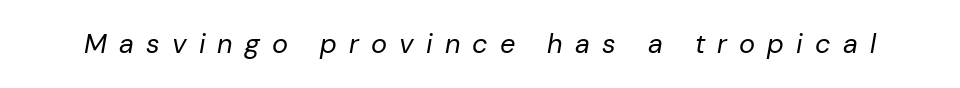
Q: Is the text bold? A: No.
Q: Is the text italic (slanted)? A: Yes, it leans right by about 10 degrees.
Q: Is the text underlined? A: No.
Q: Is the spacing between letters normal or unusually wide? A: Unusually wide.
